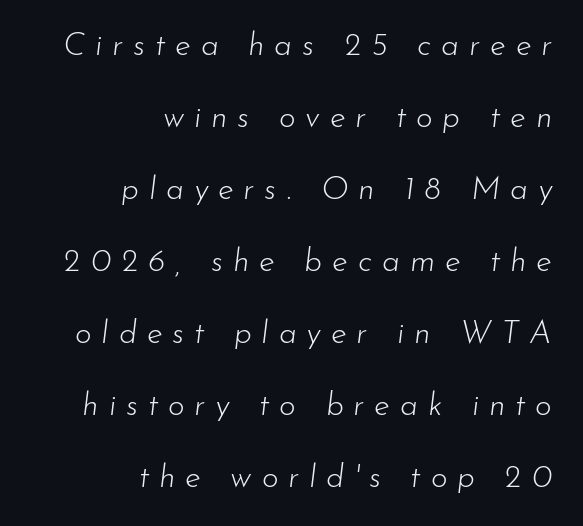
Q: Is the text bold? A: No.
Q: Is the text italic (slanted)? A: Yes, it leans right by about 7 degrees.
Q: Is the text underlined? A: No.
Q: How is the paragraph aligned? A: Right-aligned.
Q: Is the spacing between letters normal or unusually wide? A: Unusually wide.
Q: Is the spacing between lines tight, normal or loose? A: Loose.
Q: Width (condensed, normal, or wide)? A: Normal.
Q: Stroke contrast? A: Low.
Q: x-height? A: Small.
Q: Monospaced? A: No.
